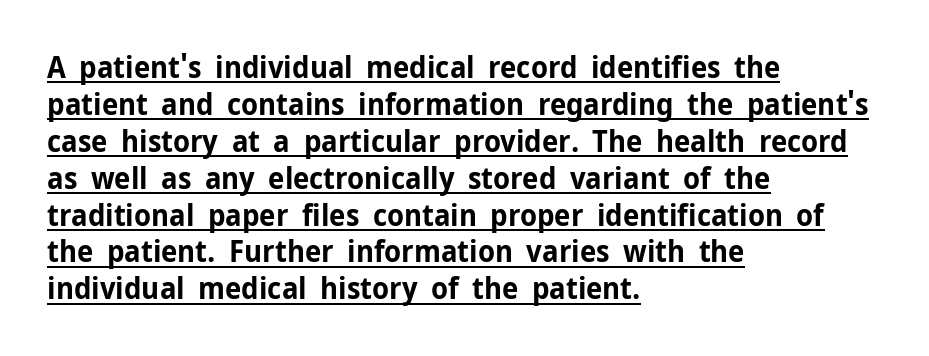
Serifs: no, the terminals of the letterforms are clean. Proportional: the letters do not fall into vertical columns. Italic: no, the glyphs are upright roman. The rendering keeps characters at their native spacing.
